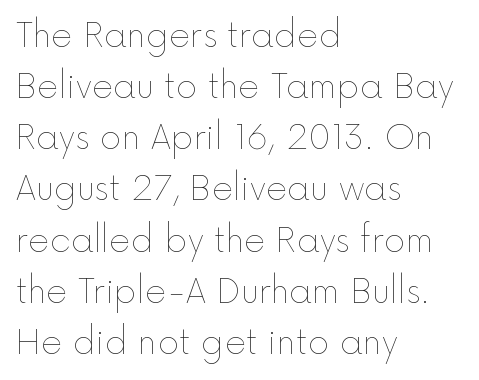
Q: Is the text bold? A: No.
Q: Is the text italic (slanted)? A: No, it is upright.
Q: Is the text underlined? A: No.
Q: How is the paragraph aligned? A: Left-aligned.
Q: Is the spacing between letters normal or unusually wide? A: Normal.
Q: Is the spacing between lines tight, normal or loose? A: Normal.
Q: Width (condensed, normal, or wide)? A: Normal.
Q: x-height? A: Medium.
Q: Monospaced? A: No.
